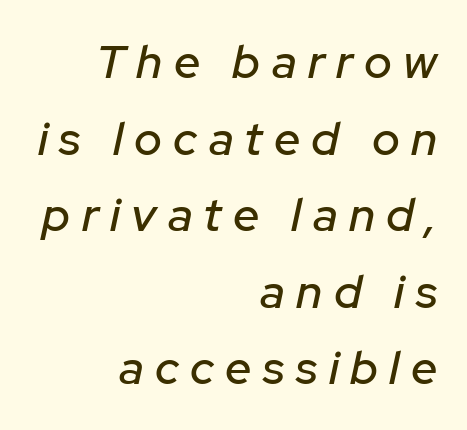
Q: Is the text italic (slanted)? A: Yes, it leans right by about 12 degrees.
Q: Is the text underlined? A: No.
Q: How is the paragraph aligned? A: Right-aligned.
Q: Is the spacing between letters normal or unusually wide? A: Unusually wide.
Q: Is the spacing between lines tight, normal or loose? A: Normal.
Q: Width (condensed, normal, or wide)? A: Normal.
Q: Stroke contrast? A: Low.
Q: x-height? A: Medium.
Q: Monospaced? A: No.
